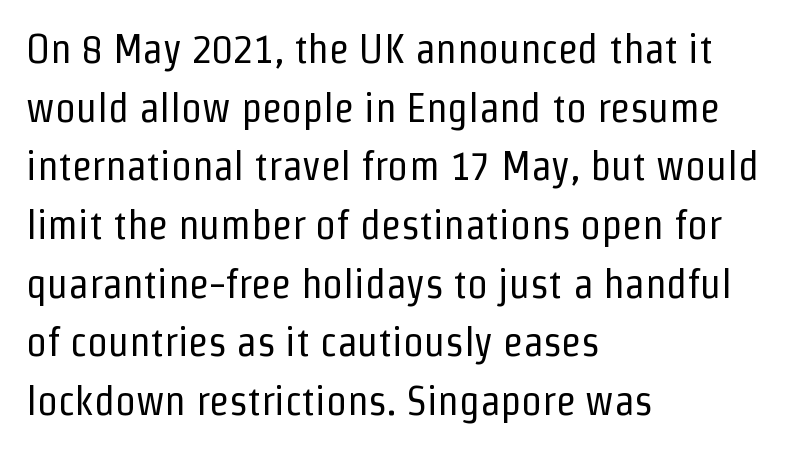
{"serif": "no", "italic": "no", "bold": "no", "weight": "regular", "width": "condensed", "stroke_contrast": "low", "x_height": "medium", "monospaced": "no", "underline": "no", "align": "left", "line_spacing": "normal", "line_spacing_ratio": 1.43, "letter_spacing": "normal", "letter_spacing_em": 0.0, "glyph_px": 41}
